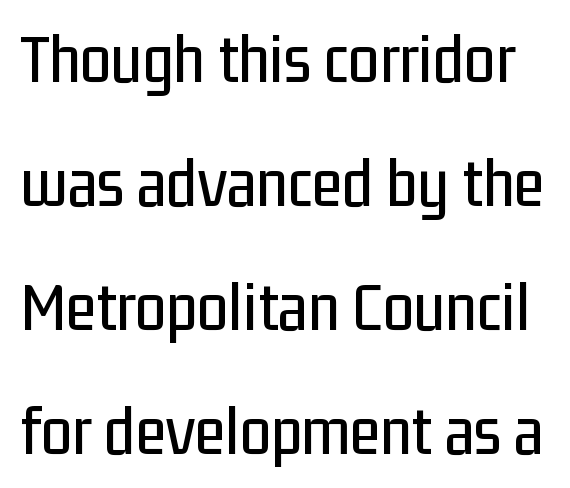
The zone under the glyphs is completely vacant. This is sans-serif lettering, the kind often seen on screens and signage. You could call the tracking neutral — neither tight nor loose. Do the characters align in a grid? No, the font is proportional. The typography opts for an upright posture over an oblique one.
